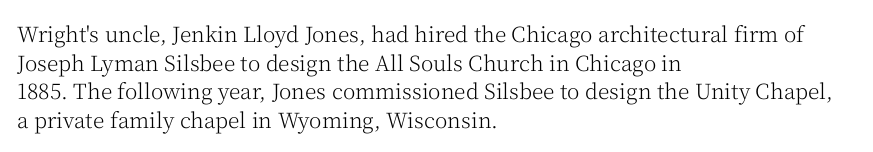
{"italic": "no", "bold": "no", "underline": "no", "align": "left", "line_spacing": "normal", "line_spacing_ratio": 1.36, "letter_spacing": "normal", "letter_spacing_em": 0.0, "glyph_px": 21}
